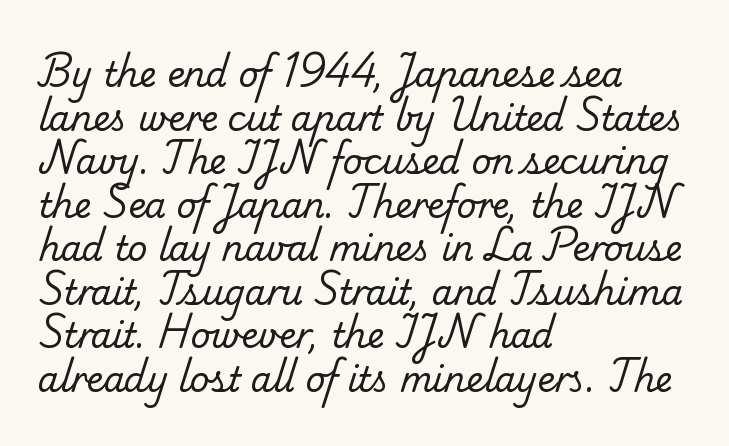
Q: Is the text bold? A: No.
Q: Is the typeface a serif or a sans-serif typeface? A: Serif.
Q: Is the text underlined? A: No.
Q: How is the paragraph aligned? A: Left-aligned.
Q: Is the spacing between letters normal or unusually wide? A: Normal.
Q: Is the spacing between lines tight, normal or loose? A: Normal.
Q: Width (condensed, normal, or wide)? A: Normal.
Q: Stroke contrast? A: Low.
Q: x-height? A: Small.
Q: Monospaced? A: No.
